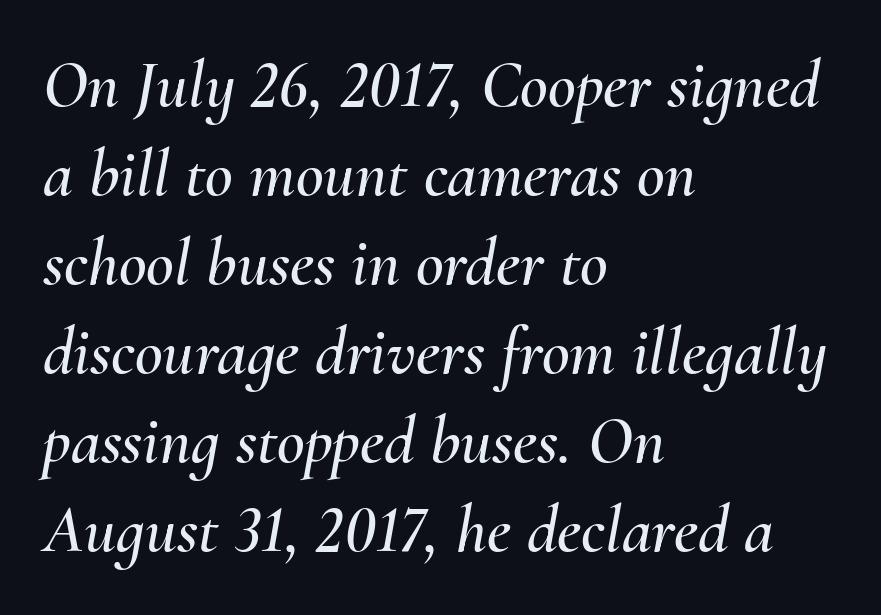
Q: Is the text italic (slanted)? A: Yes, it leans right by about 10 degrees.
Q: Is the text underlined? A: No.
Q: How is the paragraph aligned? A: Left-aligned.
Q: Is the spacing between letters normal or unusually wide? A: Normal.
Q: Is the spacing between lines tight, normal or loose? A: Normal.
Q: Width (condensed, normal, or wide)? A: Normal.
Q: Stroke contrast? A: Medium.
Q: x-height? A: Small.
Q: Monospaced? A: No.
